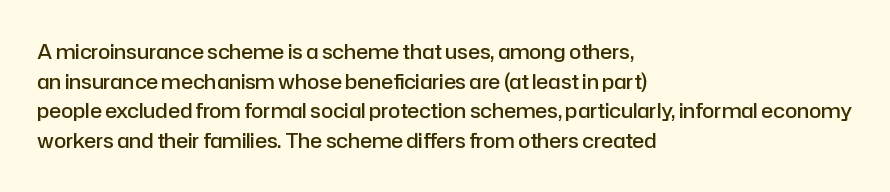
Descender tails drop into unmarked territory. Students, note that the glyphs here touch the page at normal intervals. Whoever set this chose a conventional vertical rhythm. These lines were composed using upright roman letters.
